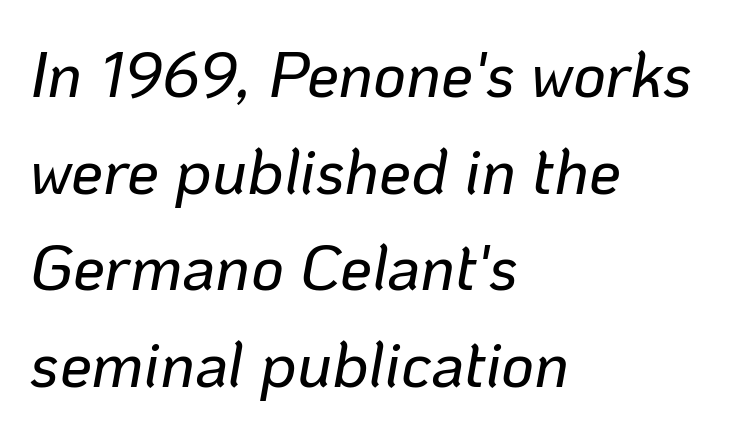
The image shows 64 px text type, italic (leaning right); set left-aligned, normal line spacing (1.51x), normal letter spacing, not underlined; low stroke contrast and a medium x-height.
